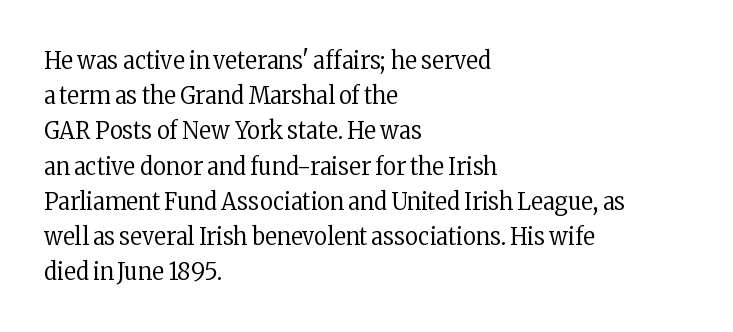
Q: Is the text bold? A: No.
Q: Is the text italic (slanted)? A: No, it is upright.
Q: Is the text underlined? A: No.
Q: How is the paragraph aligned? A: Left-aligned.
Q: Is the spacing between letters normal or unusually wide? A: Normal.
Q: Is the spacing between lines tight, normal or loose? A: Normal.
